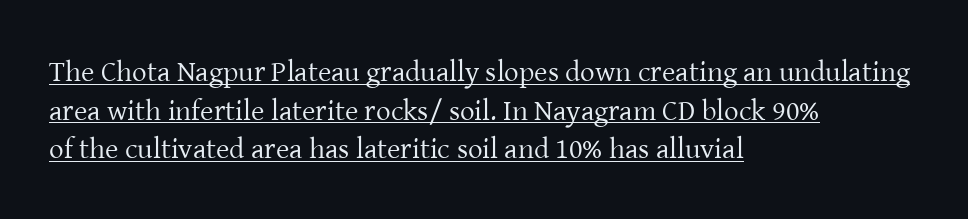
Q: Is the text bold? A: No.
Q: Is the text italic (slanted)? A: No, it is upright.
Q: Is the typeface a serif or a sans-serif typeface? A: Serif.
Q: Is the text underlined? A: Yes.
Q: How is the paragraph aligned? A: Left-aligned.
Q: Is the spacing between letters normal or unusually wide? A: Normal.
Q: Is the spacing between lines tight, normal or loose? A: Normal.
Q: Width (condensed, normal, or wide)? A: Normal.
Q: Stroke contrast? A: Low.
Q: x-height? A: Medium.
Q: Monospaced? A: No.
